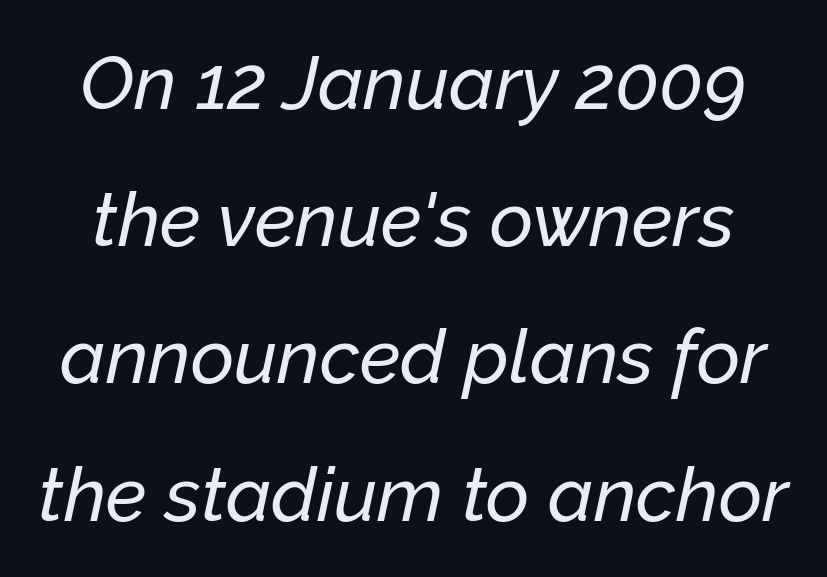
The image shows 75 px text type, italic (leaning right); set line spacing 1.83x, normal letter spacing, not underlined; low stroke contrast and a medium x-height.
